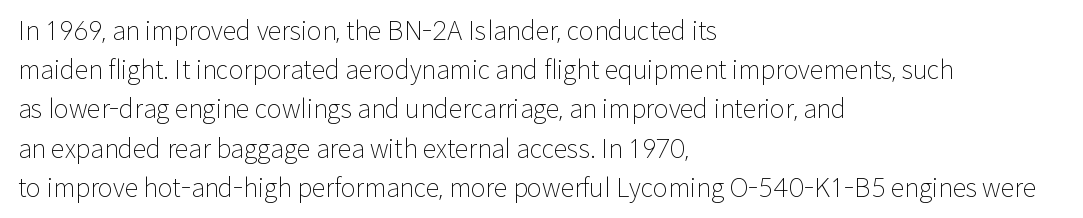
Is this a heavy cut? Hardly; it is regular or lighter. In CSS terms this would be text-align: left. Words appear dense and cohesive because spacing is normal. The gap between lines stays unmarked. Reading down the column, the eye jumps a familiar distance to each next line. This is roman type, the default non-slanted kind.
